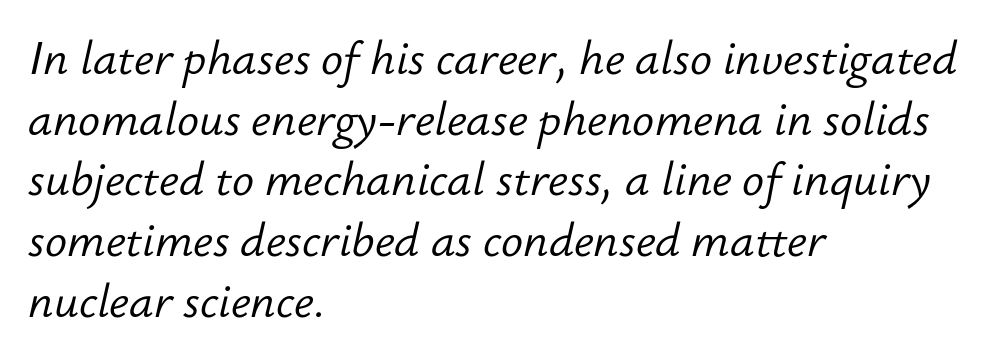
The specimen reads as italic at a glance. The ragged edge is on the right, which tells us the setting is flush left. Think standard paragraph weight, or any step lighter than that. How would I describe the line gaps? Plain and ordinary. Is this a fixed-width face? No — the glyphs have proportional, varying widths. The space beneath each line is pristine and unruled.
